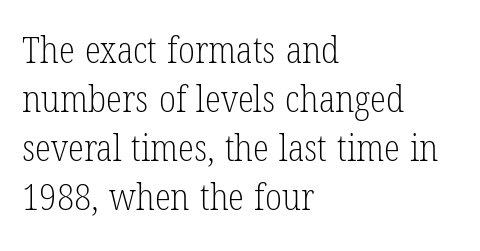
{"serif": "yes", "italic": "no", "bold": "no", "weight": "light", "width": "condensed", "stroke_contrast": "low", "x_height": "medium", "monospaced": "no", "underline": "no", "align": "left", "line_spacing": "normal", "line_spacing_ratio": 1.32, "letter_spacing": "normal", "letter_spacing_em": 0.0, "glyph_px": 37}
